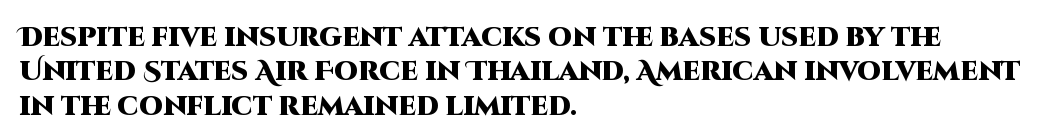
{"italic": "no", "bold": "yes", "underline": "no", "align": "left", "line_spacing": "normal", "line_spacing_ratio": 1.27, "letter_spacing": "normal", "letter_spacing_em": 0.0, "glyph_px": 27}
